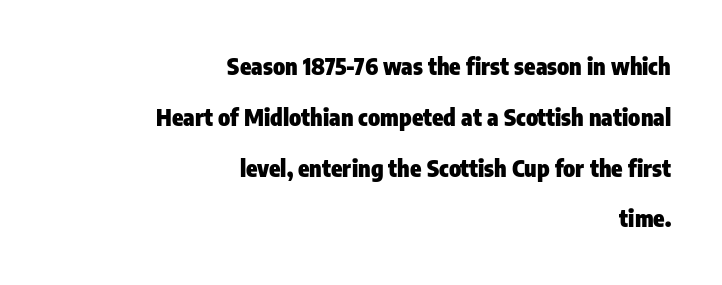
Italic? Not at all — the glyphs are vertical. Is the letter spacing exaggerated? No — it looks like the ordinary default. Heavy, bold letterforms. The text block is weighted toward the right margin, trailing off unevenly leftward.
